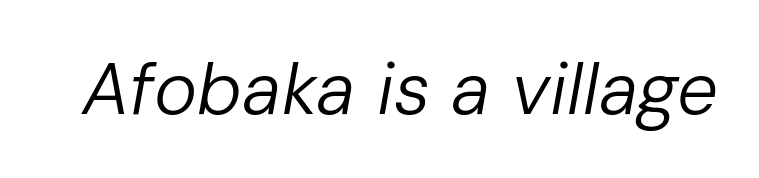
Q: Is the text bold? A: No.
Q: Is the text italic (slanted)? A: Yes, it leans right by about 10 degrees.
Q: Is the text underlined? A: No.
Q: Is the spacing between letters normal or unusually wide? A: Normal.
Q: Width (condensed, normal, or wide)? A: Normal.
Q: Stroke contrast? A: Low.
Q: x-height? A: Medium.
Q: Monospaced? A: No.
